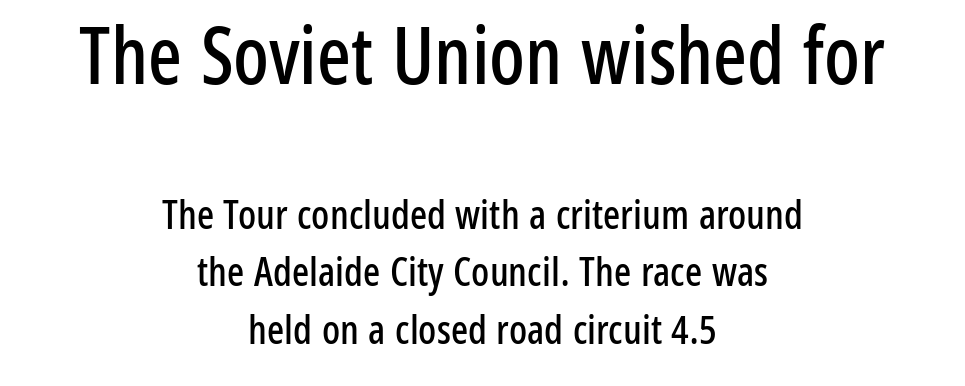
{"serif": "no", "italic": "no", "width": "condensed", "stroke_contrast": "low", "x_height": "medium", "monospaced": "no", "underline": "no", "align": "center", "line_spacing": "normal", "line_spacing_ratio": 1.43, "letter_spacing": "normal", "letter_spacing_em": 0.0, "larger_block": "first", "size_ratio": 1.98, "glyph_px": 79}
